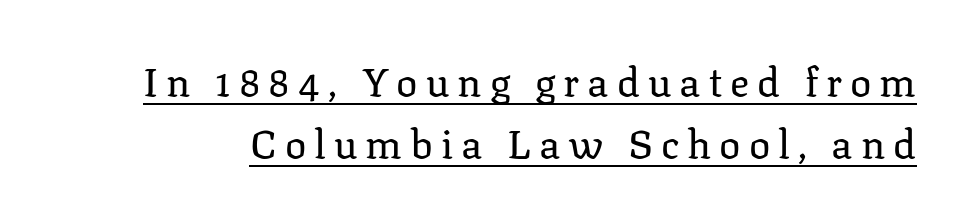
The image shows 40 px regular-weight serif type, upright; set normal line spacing (1.55x), unusually wide letter spacing (+0.2 em), underlined; low stroke contrast and a medium x-height.
